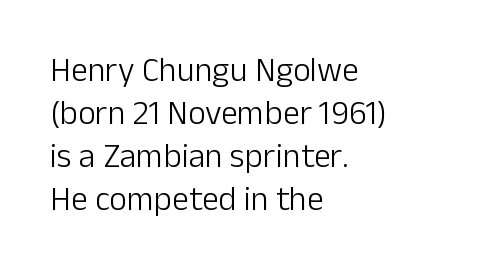
Q: Is the text bold? A: No.
Q: Is the text italic (slanted)? A: No, it is upright.
Q: Is the typeface a serif or a sans-serif typeface? A: Sans-serif.
Q: Is the text underlined? A: No.
Q: How is the paragraph aligned? A: Left-aligned.
Q: Is the spacing between letters normal or unusually wide? A: Normal.
Q: Is the spacing between lines tight, normal or loose? A: Normal.
Q: Width (condensed, normal, or wide)? A: Normal.
Q: Stroke contrast? A: Low.
Q: x-height? A: Medium.
Q: Monospaced? A: No.
